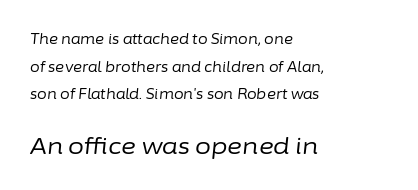
{"italic": "yes", "lean": "right", "slant_degrees": 6, "bold": "no", "underline": "no", "align": "left", "line_spacing": "loose", "line_spacing_ratio": 1.98, "letter_spacing": "normal", "letter_spacing_em": 0.0, "larger_block": "second", "size_ratio": 1.64, "glyph_px": 23}
